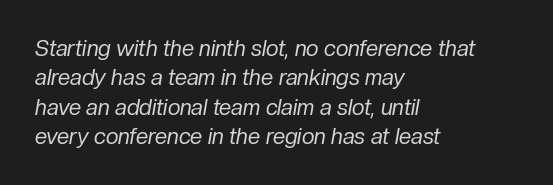
The image shows 22 px text type, italic (leaning right); set left-aligned, normal line spacing (1.33x), normal letter spacing, not underlined.
